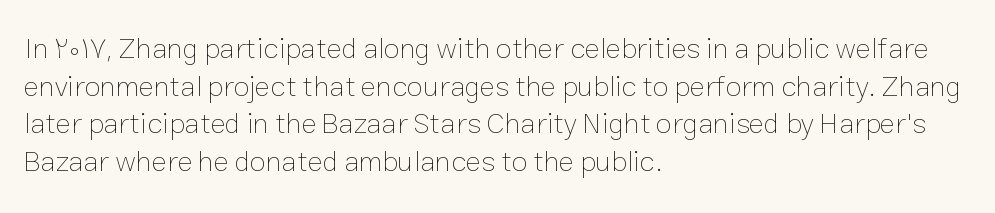
Words float on clear page, feet unadorned. The vertical gap from one line to the next is medium. The axis of the letterforms is exactly vertical. Each letter keeps its own natural width here, so spacing adapts to shape. If you drew a ruler down the left edge, every line would touch it.
